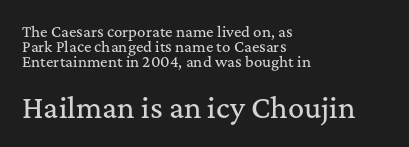
The image shows 27 px text type, upright; set left-aligned, tight line spacing (1.08x), normal letter spacing, not underlined; the second (bottom) block is 1.93x larger.
